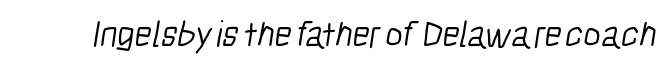
Grotesque or geometric, the face here clearly has no serifs. Letter spacing: default. Spacing verdict: proportional, widths tailored to each character. Letters have the restrained weight of plain body copy at most. Rule under the text: the space is simply empty.
